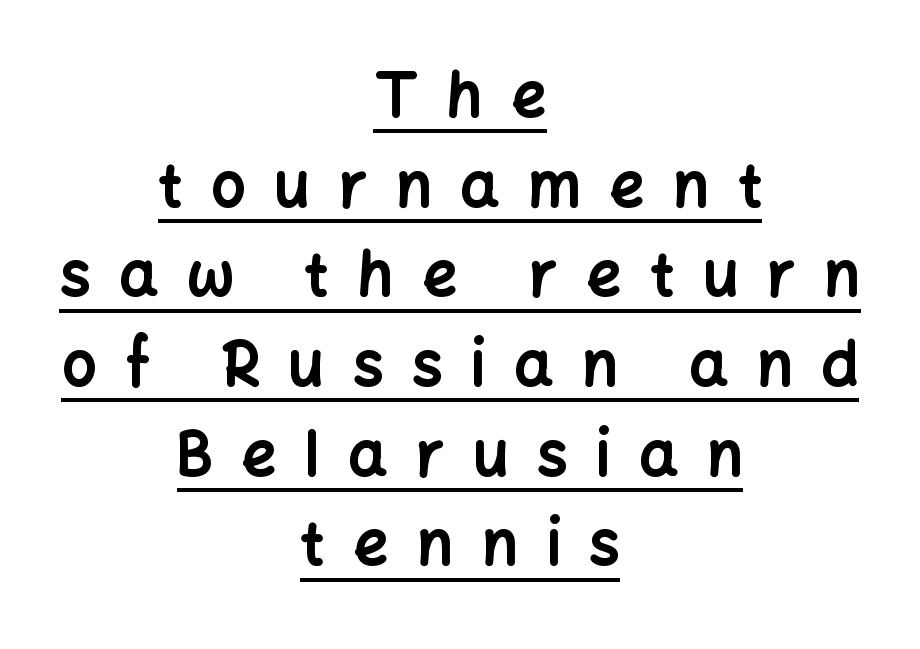
How heavy is the stroke? Heavy — this is a bold. The face used here appears with an underline applied. Is this a fixed-width face? No — the glyphs have proportional, varying widths. Tracking value appears strongly positive — letters spread wide. Rows of type keep a routine distance in the vertical direction.
